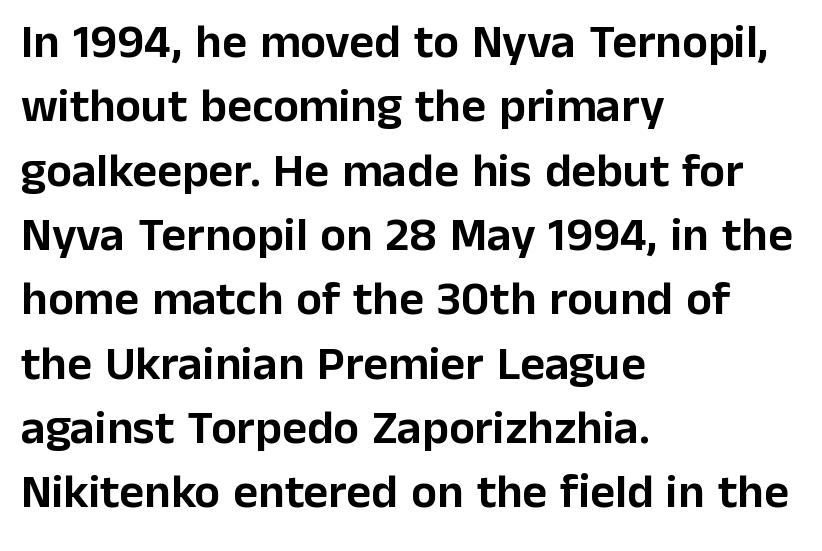
The image shows 48 px sans-serif type, upright; set left-aligned, normal line spacing (1.34x), normal letter spacing, not underlined; low stroke contrast and a medium x-height.
